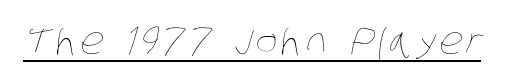
The image shows 37 px thin, condensed type; set underlined; low stroke contrast and a large x-height.
